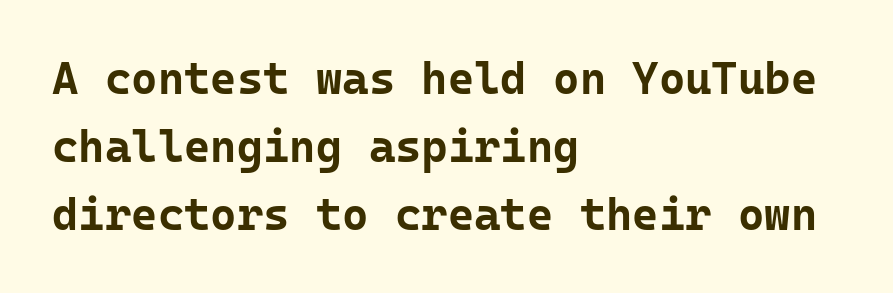
{"serif": "no", "italic": "no", "bold": "yes", "weight": "bold", "width": "normal", "stroke_contrast": "low", "x_height": "medium", "monospaced": "yes", "underline": "no", "align": "left", "line_spacing": "normal", "line_spacing_ratio": 1.51, "letter_spacing": "normal", "letter_spacing_em": 0.0, "glyph_px": 45}
